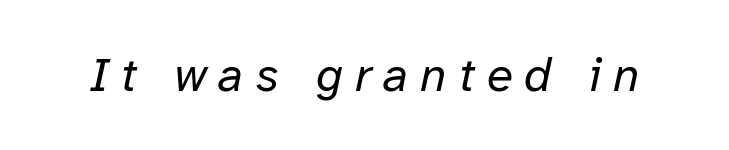
{"italic": "yes", "lean": "right", "slant_degrees": 12, "bold": "no", "weight": "regular", "width": "normal", "stroke_contrast": "low", "x_height": "medium", "monospaced": "no", "underline": "no", "letter_spacing": "wide", "letter_spacing_em": 0.25, "glyph_px": 48}
